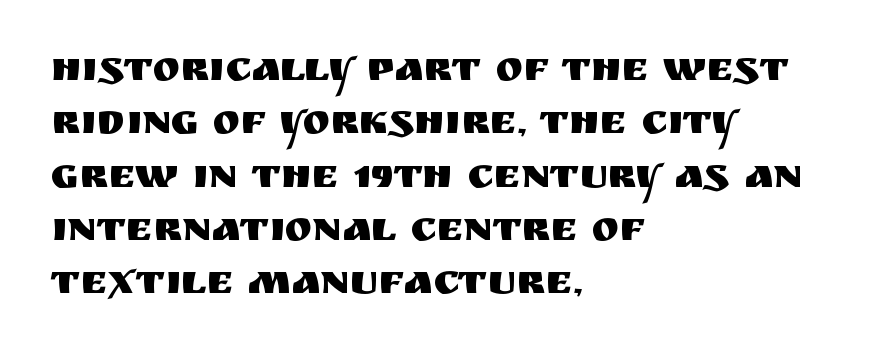
{"serif": "no", "italic": "no", "width": "normal", "stroke_contrast": "medium", "x_height": "large", "monospaced": "no", "underline": "no", "align": "left", "line_spacing": "normal", "line_spacing_ratio": 1.3, "letter_spacing": "normal", "letter_spacing_em": 0.0, "glyph_px": 41}
